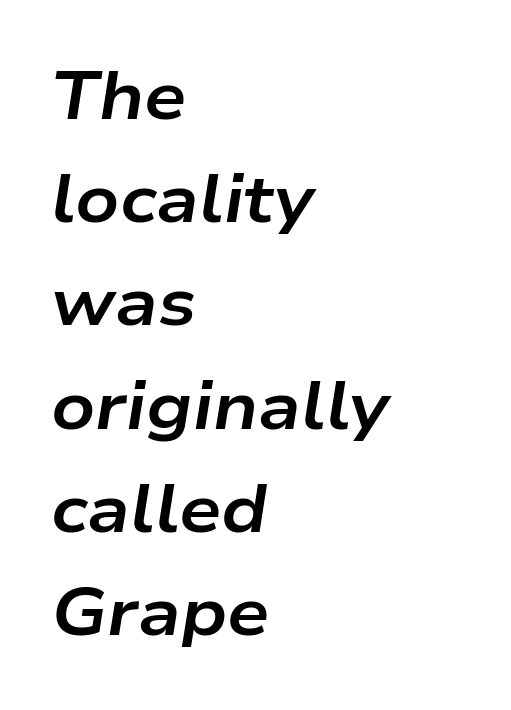
The foot of each line stays bare and open. Tracking here is standard; glyphs follow each other at the usual distance. Caption: multi-line text, flush left, ragged right. You'd pick this weight for a headline — it's a proper bold. The designer left line spacing at the default. This is oblique type, the kind used for emphasis or titles.
